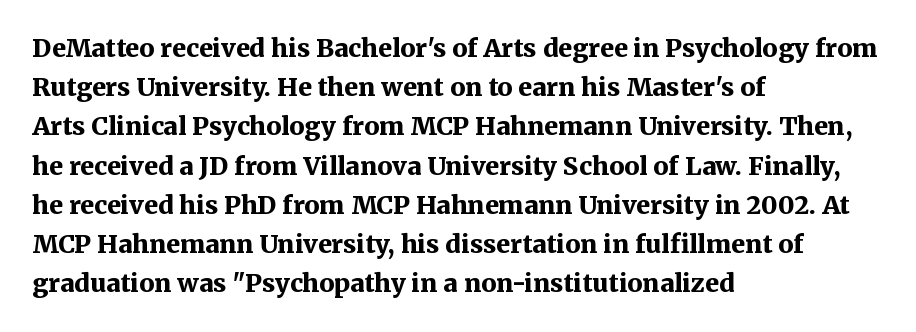
There is no visible air inserted between adjacent glyphs. This sample is left-justified, so line endings fall wherever the words run out. Normally led — the rows are evenly, conventionally spaced. The lettering holds an erect, upright posture throughout.
